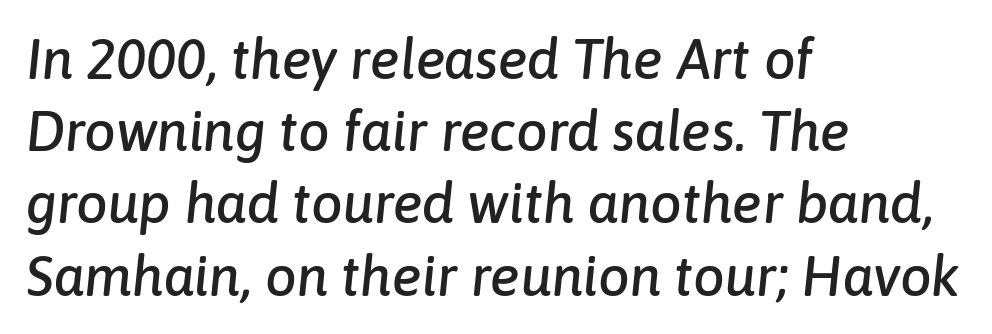
These lines are rendered in a variable-pitch font. The typography opts for an oblique posture over an upright one. The vertical gap from one line to the next is medium. Reading down the block, your eye returns to a fixed left position each line. In terms of letterspacing, this is plain default setting.
